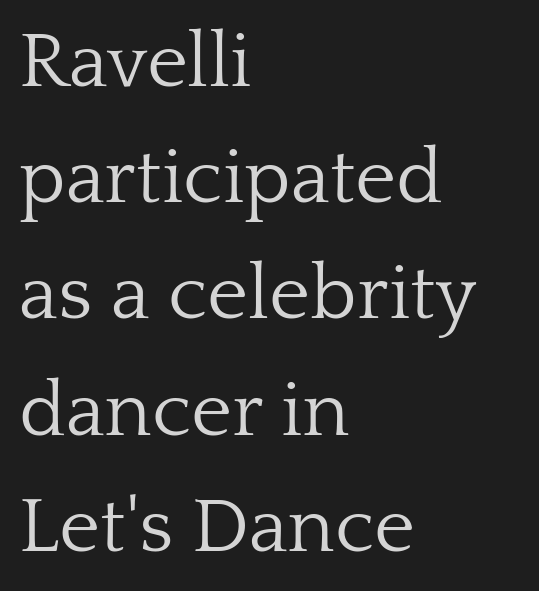
Q: Is the text bold? A: No.
Q: Is the text italic (slanted)? A: No, it is upright.
Q: Is the typeface a serif or a sans-serif typeface? A: Serif.
Q: Is the text underlined? A: No.
Q: How is the paragraph aligned? A: Left-aligned.
Q: Is the spacing between letters normal or unusually wide? A: Normal.
Q: Is the spacing between lines tight, normal or loose? A: Normal.
Q: Width (condensed, normal, or wide)? A: Normal.
Q: Stroke contrast? A: Low.
Q: x-height? A: Medium.
Q: Monospaced? A: No.
